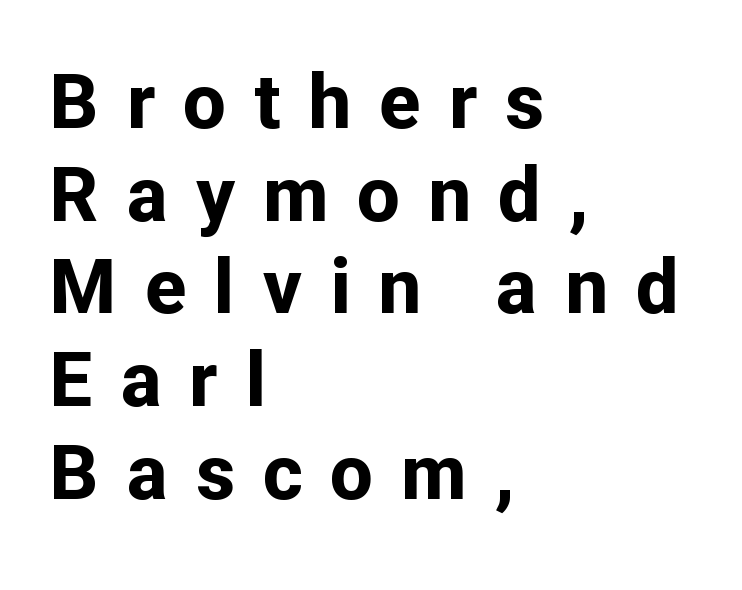
{"serif": "no", "italic": "no", "bold": "yes", "weight": "bold", "width": "normal", "stroke_contrast": "low", "x_height": "medium", "monospaced": "no", "underline": "no", "align": "left", "line_spacing_ratio": 1.22, "letter_spacing": "wide", "letter_spacing_em": 0.37, "glyph_px": 76}
